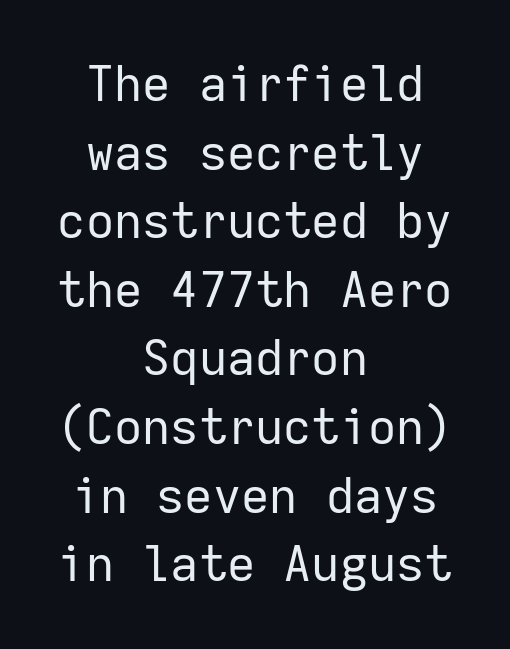
The image shows 49 px regular-weight sans-serif type, upright, monospaced; set centered, normal line spacing (1.4x), normal letter spacing, not underlined; low stroke contrast and a medium x-height.
